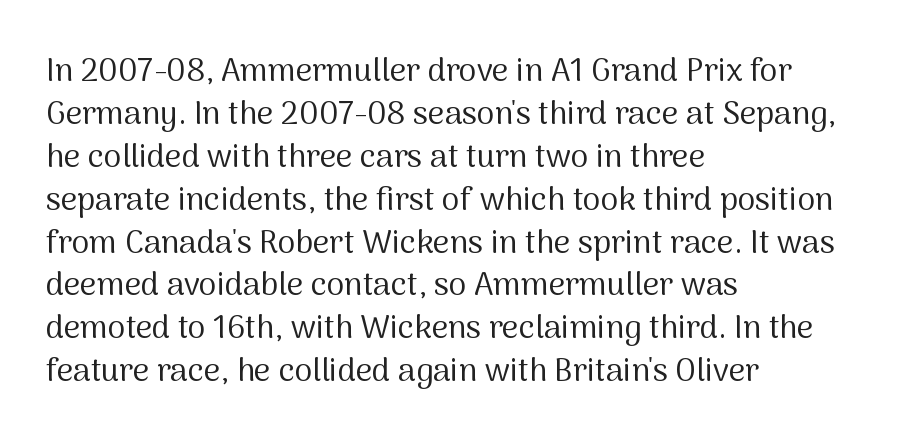
Q: Is the text bold? A: No.
Q: Is the text italic (slanted)? A: No, it is upright.
Q: Is the typeface a serif or a sans-serif typeface? A: Sans-serif.
Q: Is the text underlined? A: No.
Q: How is the paragraph aligned? A: Left-aligned.
Q: Is the spacing between letters normal or unusually wide? A: Normal.
Q: Is the spacing between lines tight, normal or loose? A: Normal.
Q: Width (condensed, normal, or wide)? A: Normal.
Q: Stroke contrast? A: Medium.
Q: x-height? A: Medium.
Q: Monospaced? A: No.
